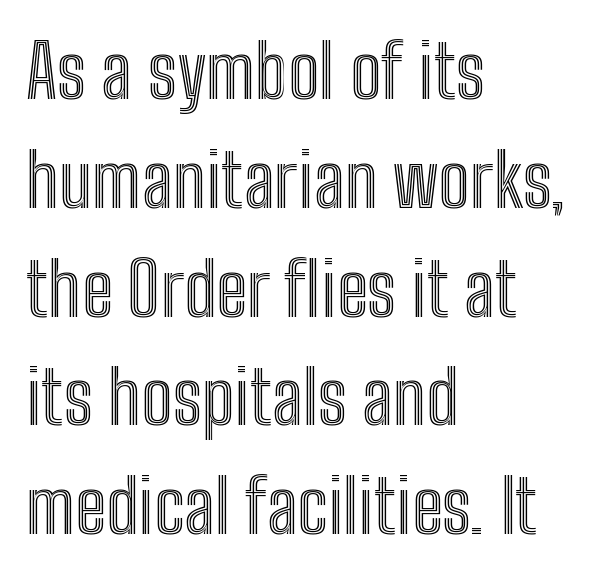
Q: Is the text italic (slanted)? A: No, it is upright.
Q: Is the text underlined? A: No.
Q: How is the paragraph aligned? A: Left-aligned.
Q: Is the spacing between letters normal or unusually wide? A: Normal.
Q: Is the spacing between lines tight, normal or loose? A: Normal.
Q: Width (condensed, normal, or wide)? A: Condensed.
Q: x-height? A: Medium.
Q: Monospaced? A: No.
